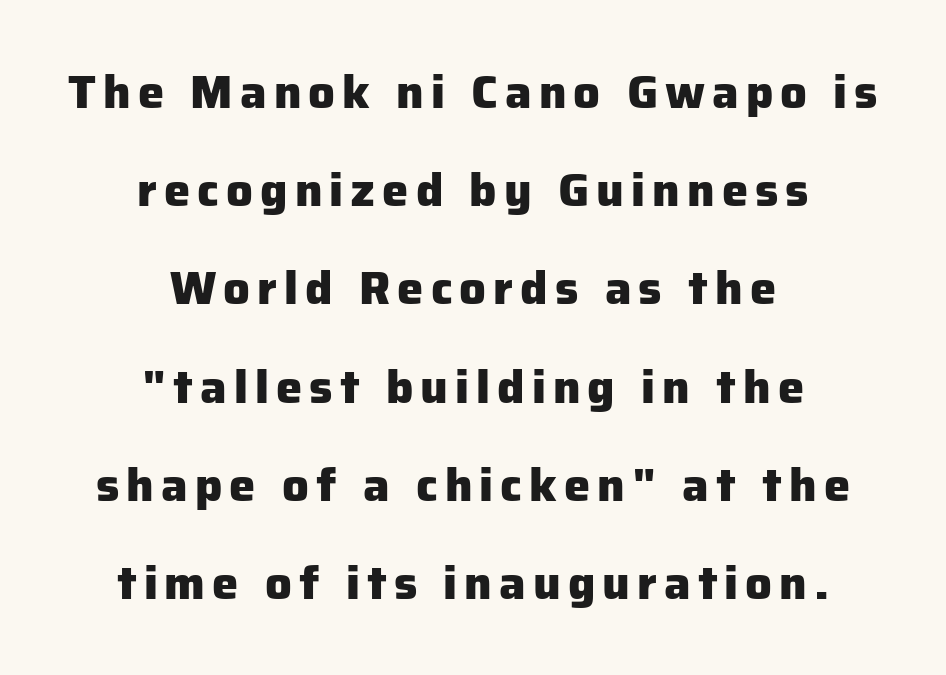
Q: Is the text bold? A: Yes.
Q: Is the text italic (slanted)? A: No, it is upright.
Q: Is the typeface a serif or a sans-serif typeface? A: Sans-serif.
Q: Is the text underlined? A: No.
Q: How is the paragraph aligned? A: Centered.
Q: Is the spacing between lines tight, normal or loose? A: Loose.
Q: Width (condensed, normal, or wide)? A: Normal.
Q: Stroke contrast? A: Low.
Q: x-height? A: Medium.
Q: Monospaced? A: No.
